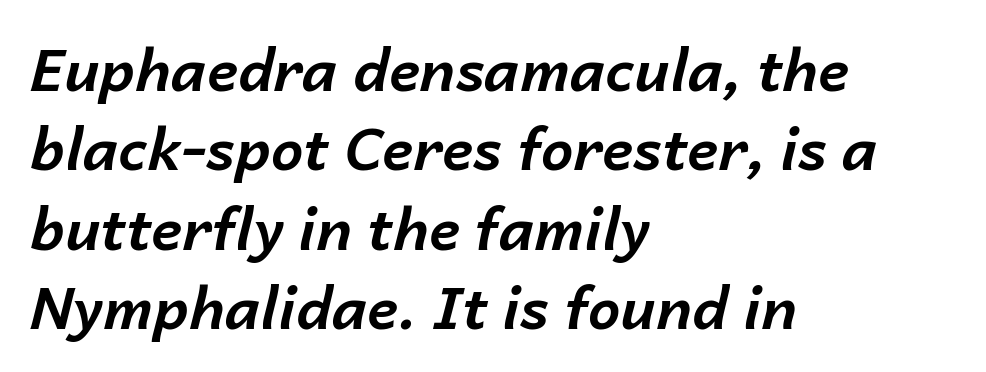
{"italic": "yes", "lean": "right", "slant_degrees": 14, "bold": "yes", "weight": "bold", "width": "normal", "stroke_contrast": "low", "x_height": "medium", "monospaced": "no", "underline": "no", "align": "left", "line_spacing": "normal", "line_spacing_ratio": 1.37, "letter_spacing": "normal", "letter_spacing_em": 0.0, "glyph_px": 58}
